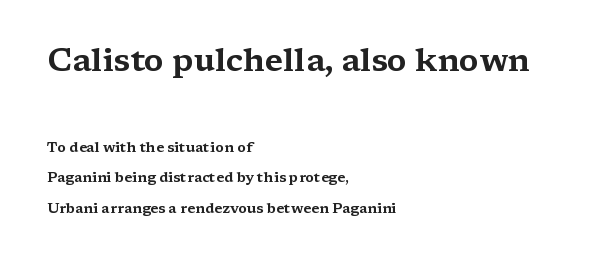
Tracking here is standard; glyphs follow each other at the usual distance. Just letters on the line, the space beneath them empty. Varying glyph widths throughout — classic text-font behaviour. You could fit nearly another row in the gap between these rows. You can tell it's not italic because the verticals are truly vertical.
